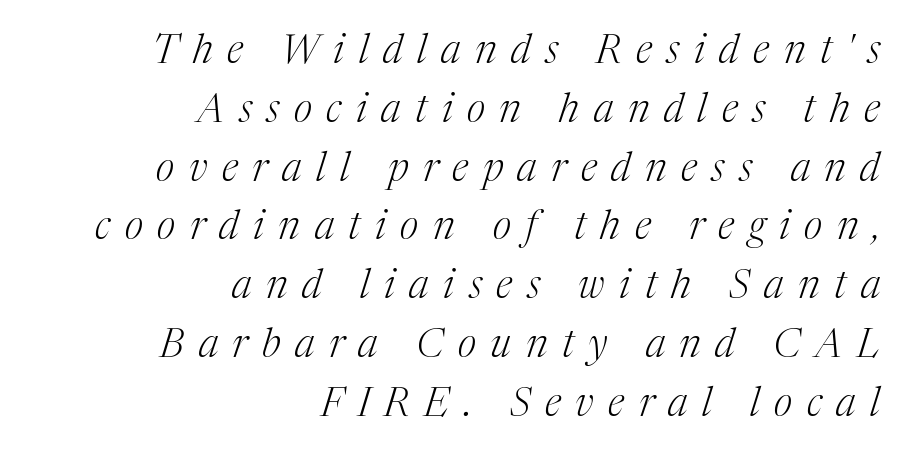
The string is rendered with underlining switched off. Italic? Definitely — the glyphs are oblique. Glyph-to-glyph distance is far greater than everyday printed text. The typeface chosen for these lines features serifs. Weight: in the light-to-regular range. The setting favours the right margin, as signatures and pull-quotes sometimes do.
